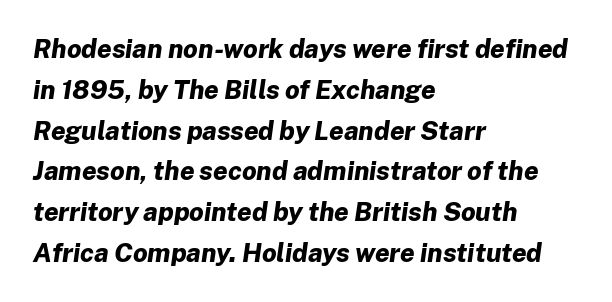
The image shows 26 px bold type, italic (leaning right); set left-aligned, normal line spacing (1.57x), normal letter spacing, not underlined.
